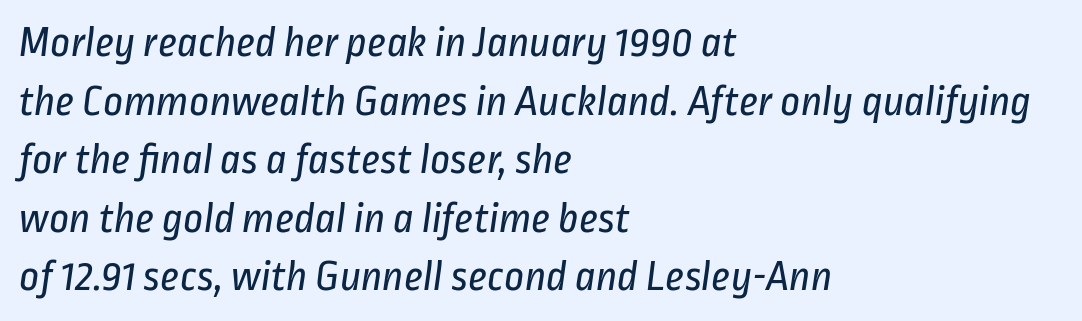
Is this a fixed-width face? No — the glyphs have proportional, varying widths. This reads as an unemphasized weight, regular at the heaviest. Honestly, the letter spacing is just normal — you wouldn't notice it. A normal amount of white space separates one row of letters from the next. The glyphs in this specimen are sans serif. The lines in this sample share a left origin and differ only in where they stop.
